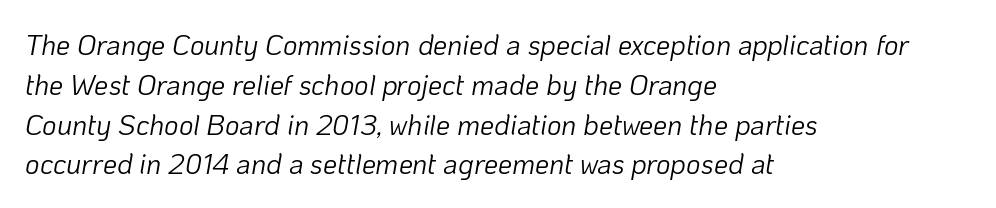
The whole block is typeset with a tilt. The typesetting does not lean heavy: it is not bold. A typesetter would call this zero additional tracking. Baseline-to-baseline distance is the conventional proportion of letter height.
